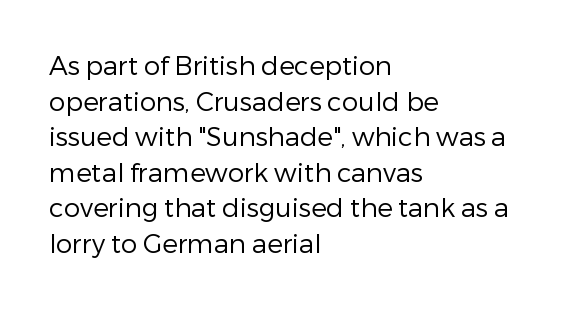
The image shows 26 px text type, upright; set left-aligned, normal line spacing (1.37x), normal letter spacing, not underlined.
